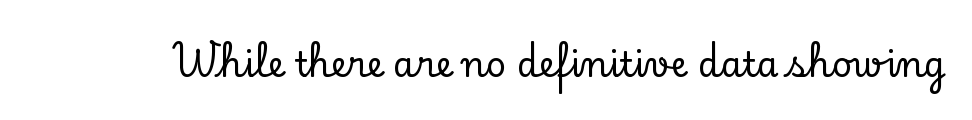
{"serif": "yes", "italic": "no", "width": "normal", "stroke_contrast": "low", "x_height": "small", "monospaced": "no", "underline": "no", "letter_spacing": "normal", "letter_spacing_em": 0.0, "glyph_px": 35}
